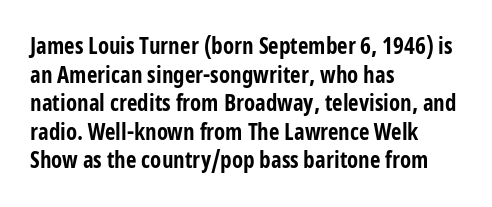
{"italic": "no", "bold": "yes", "underline": "no", "align": "left", "line_spacing_ratio": 1.24, "letter_spacing": "normal", "letter_spacing_em": 0.0, "glyph_px": 23}
